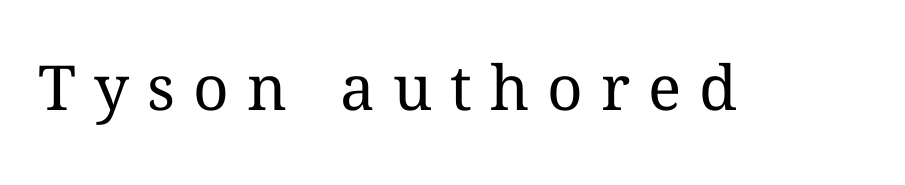
{"italic": "no", "bold": "no", "weight": "regular", "width": "normal", "stroke_contrast": "medium", "x_height": "medium", "monospaced": "no", "underline": "no", "letter_spacing": "wide", "letter_spacing_em": 0.29, "glyph_px": 62}
